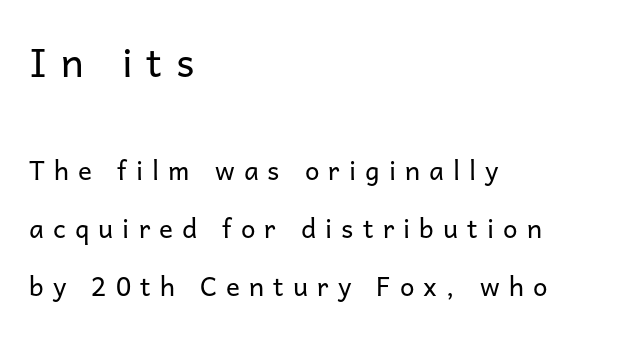
Leading is clearly above the norm, producing a sparse column. Line starts are locked; line ends wander. Scale decreases going downward across the two blocks. Look at the bottom of the vertical strokes: they stop flat, with no serifs. Looks like regular typesetting: each glyph gets only the width it needs.
